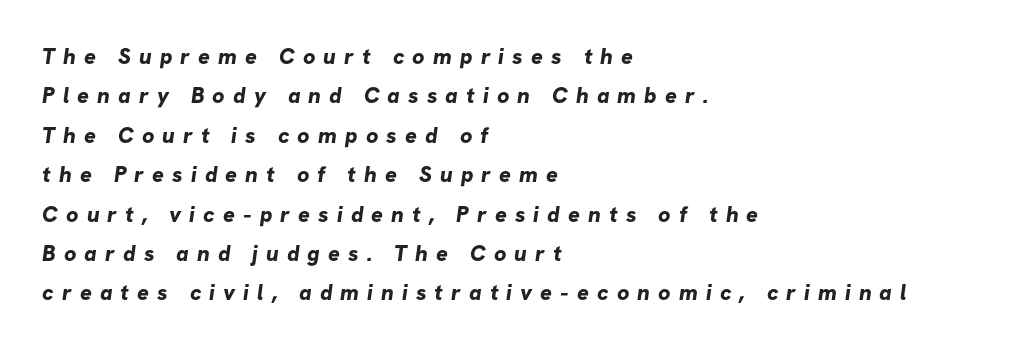
There is plenty of visible air inserted between adjacent glyphs. Reading down the block, your eye returns to a fixed left position each line. Just letters on the line, the space beneath them empty. In terms of weight, the rendering is a true, heavy bold.
